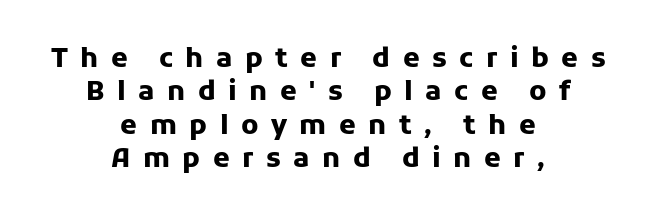
The rendering positions every line midway between the sides. These lines carry a lot of weight — the face is fully bold. Posture: straight, roman, zero tilt. Underlining? Definitely not there. This rendering widens character spacing well past its baseline value.
